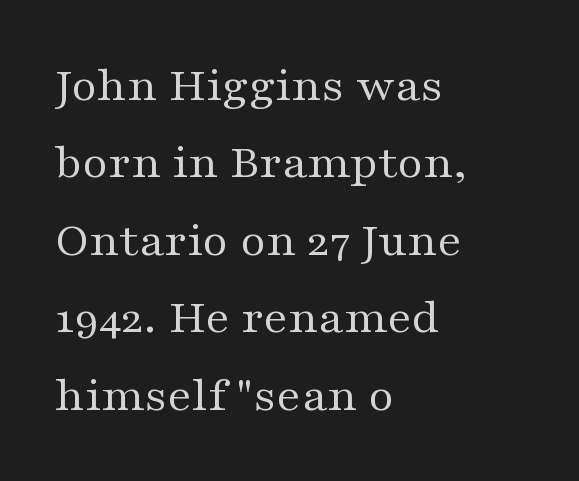
{"serif": "yes", "italic": "no", "bold": "no", "weight": "regular", "width": "wide", "stroke_contrast": "medium", "x_height": "medium", "monospaced": "no", "underline": "no", "align": "left", "line_spacing": "normal", "line_spacing_ratio": 1.55, "letter_spacing": "normal", "letter_spacing_em": 0.0, "glyph_px": 50}
